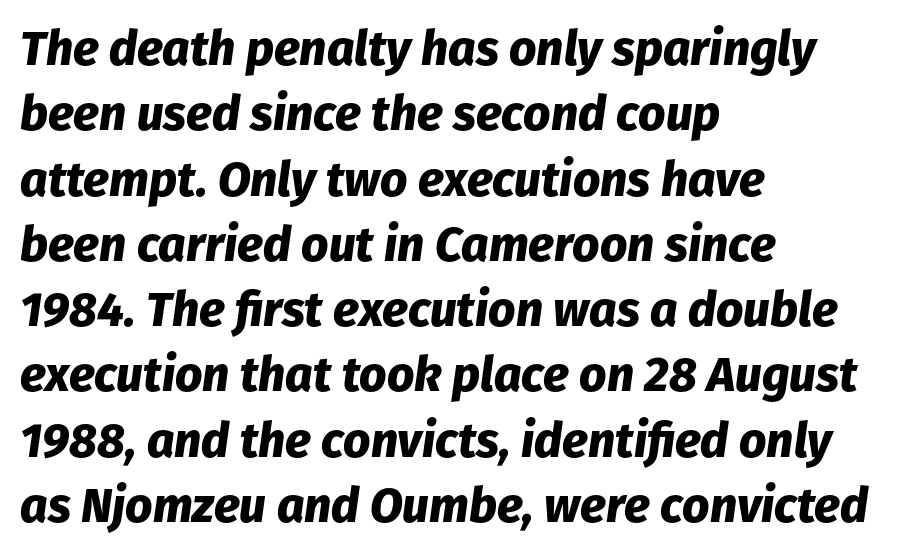
The image shows 48 px heavy type, italic (leaning right); set left-aligned, normal line spacing (1.36x), normal letter spacing, not underlined; low stroke contrast and a medium x-height.
